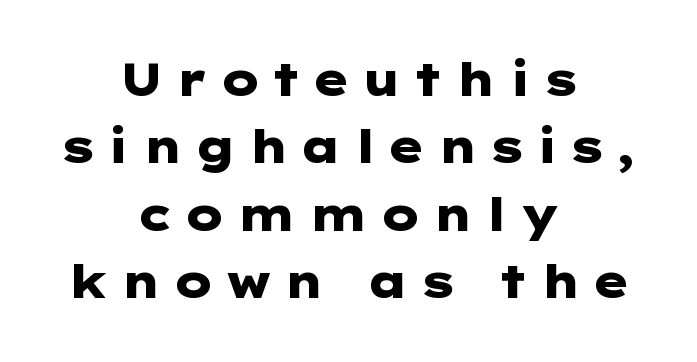
The image shows 45 px heavy, wide sans-serif type, upright; set centered, normal line spacing (1.5x), unusually wide letter spacing (+0.21 em), not underlined; low stroke contrast and a medium x-height.
